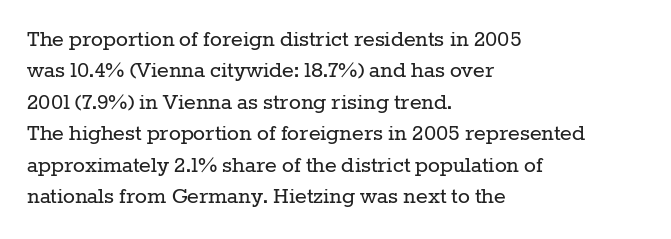
No letter is thick-stroked: the sample isn't bold. This is roman type, the default non-slanted kind. One glance says typical: line gaps are just what's usual. Plain, unruled lines of type. This sample is left-justified, so line endings fall wherever the words run out.
